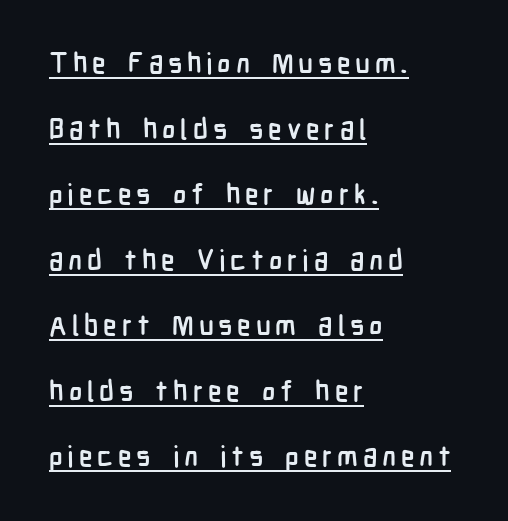
The image shows 28 px semibold, condensed sans-serif type, upright; set left-aligned, loose line spacing (2.34x), underlined; low stroke contrast and a medium x-height.
